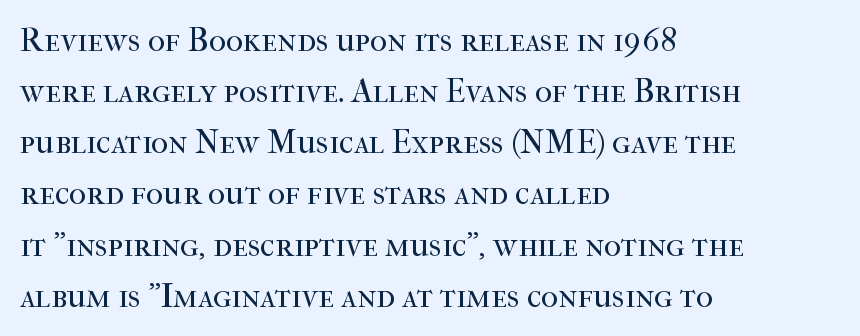
Designer's note — italics off, roman on. The words here are not underlined. Honestly, the letter spacing is just normal — you wouldn't notice it. Visually the block forms a straight wall on the left and a jagged coastline on the right. The passage shown is typeset with a serif family.
